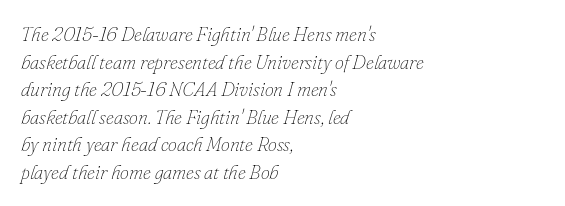
The image shows 20 px text type, italic (leaning right); set left-aligned, normal line spacing (1.38x), normal letter spacing, not underlined.
